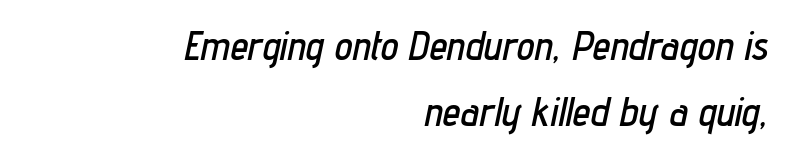
The image shows 40 px condensed type, italic (leaning right); set right-aligned, normal line spacing (1.66x), normal letter spacing, not underlined; low stroke contrast and a medium x-height.
